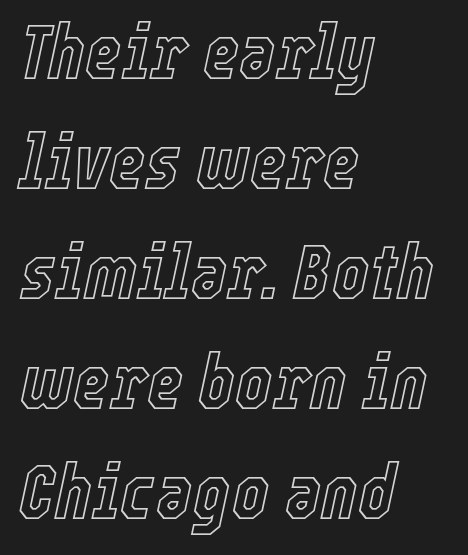
This rendering leaves character spacing at its baseline value. The glyphs are unaccompanied by any horizontal stroke below them. Notice how descenders clear the ascenders below comfortably — that's standard leading. The axis of the letterforms is tilted away from vertical. The setting favours the left margin, as ordinary paragraphs usually do.
